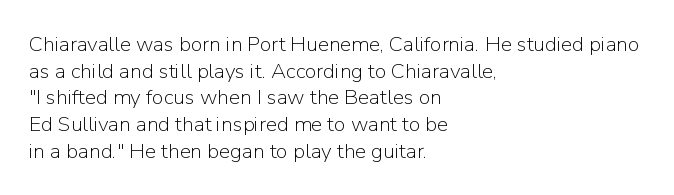
{"italic": "no", "bold": "no", "underline": "no", "align": "left", "line_spacing": "normal", "line_spacing_ratio": 1.27, "letter_spacing": "normal", "letter_spacing_em": 0.0, "glyph_px": 21}
